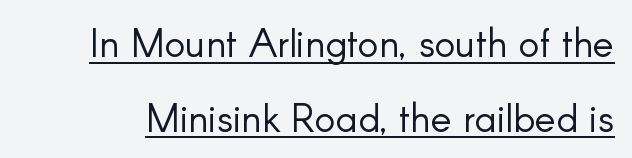
Nobody touched the tracking dial on this one. The glyphs are accompanied by a horizontal stroke just below them. The lettering holds an erect, upright posture throughout. What kind of face is this? One without serifs — a sans.
